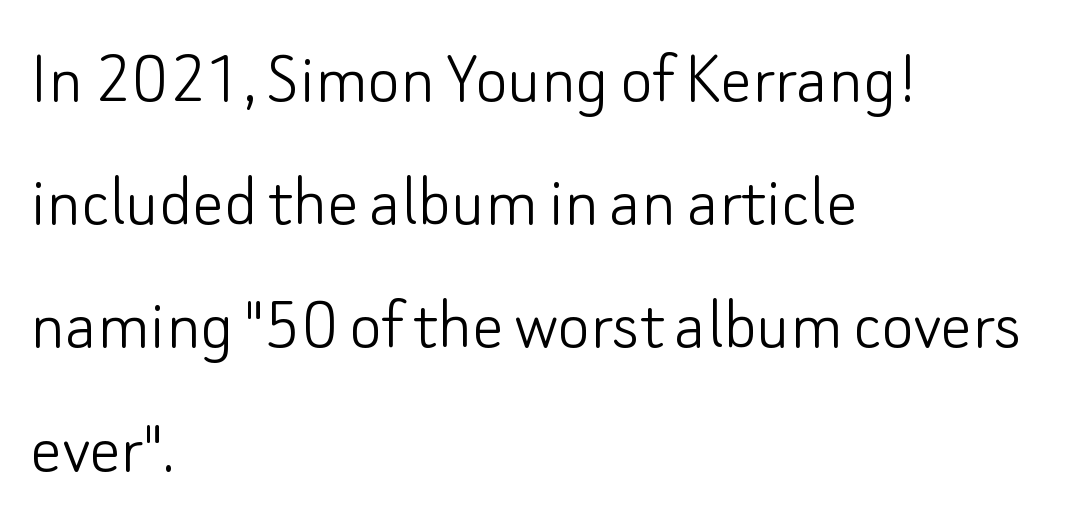
Q: Is the text bold? A: No.
Q: Is the text italic (slanted)? A: No, it is upright.
Q: Is the typeface a serif or a sans-serif typeface? A: Sans-serif.
Q: Is the text underlined? A: No.
Q: How is the paragraph aligned? A: Left-aligned.
Q: Is the spacing between letters normal or unusually wide? A: Normal.
Q: Is the spacing between lines tight, normal or loose? A: Normal.
Q: Width (condensed, normal, or wide)? A: Normal.
Q: Stroke contrast? A: Low.
Q: x-height? A: Small.
Q: Monospaced? A: No.
